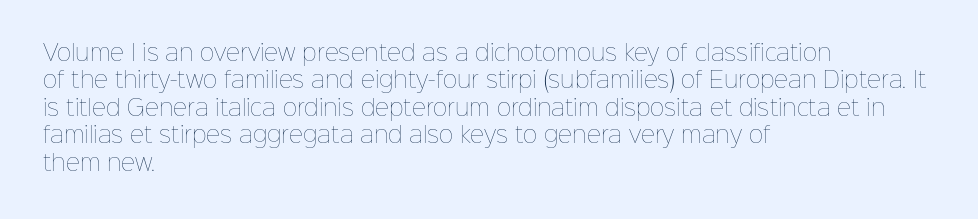
{"italic": "no", "bold": "no", "underline": "no", "align": "left", "line_spacing": "normal", "line_spacing_ratio": 1.25, "letter_spacing": "normal", "letter_spacing_em": 0.0, "glyph_px": 22}
